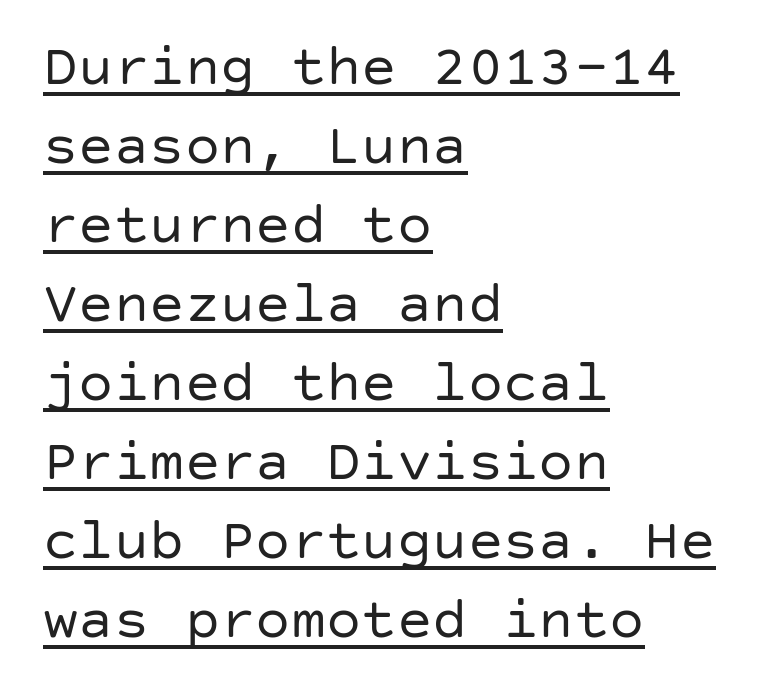
The image shows 59 px regular-weight sans-serif type, upright; set left-aligned, normal line spacing (1.34x), normal letter spacing, underlined; low stroke contrast and a large x-height.
